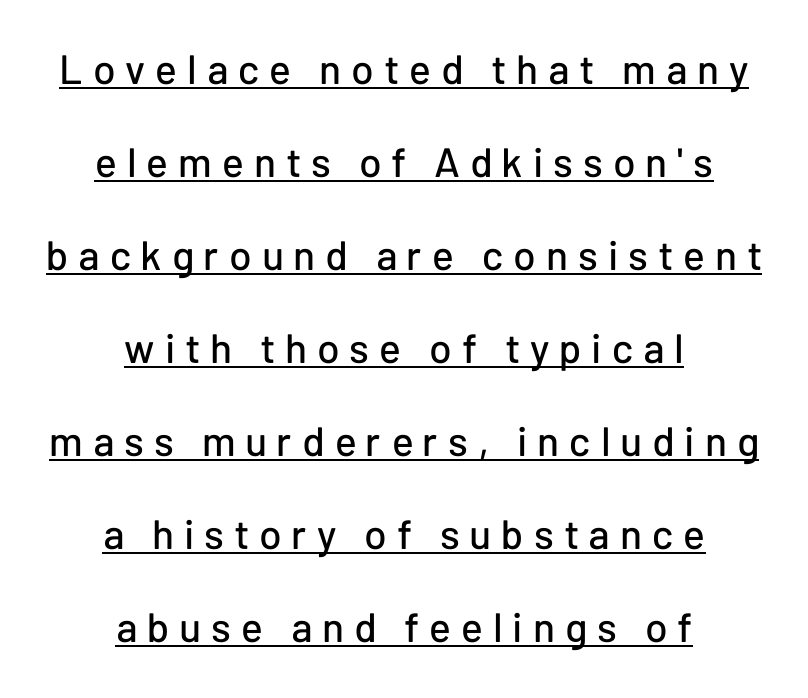
{"serif": "no", "italic": "no", "width": "normal", "stroke_contrast": "low", "x_height": "medium", "monospaced": "no", "underline": "yes", "align": "center", "line_spacing": "loose", "line_spacing_ratio": 2.27, "letter_spacing": "wide", "letter_spacing_em": 0.24, "glyph_px": 41}
